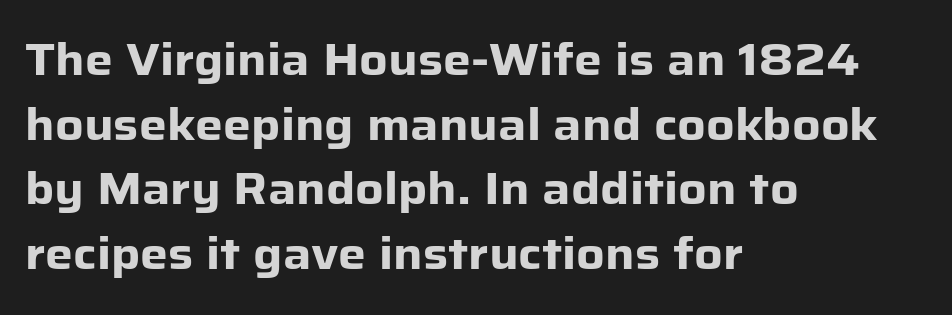
The image shows 44 px heavy sans-serif type, upright; set left-aligned, normal line spacing (1.47x), normal letter spacing, not underlined; low stroke contrast and a medium x-height.
